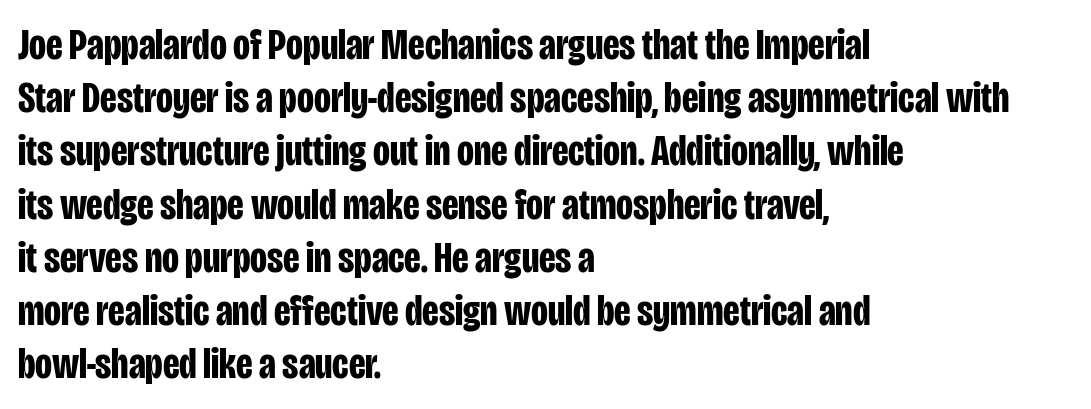
The image shows 44 px bold, condensed sans-serif type, upright; set left-aligned, line spacing 1.21x, normal letter spacing, not underlined; low stroke contrast and a large x-height.
